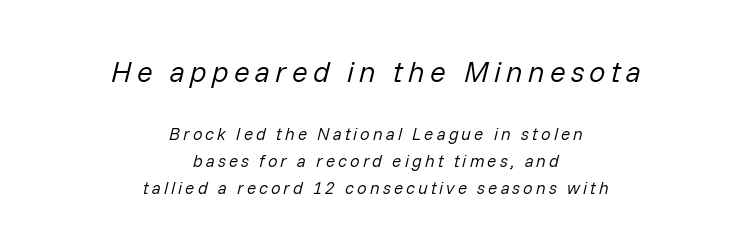
Q: Is the text bold? A: No.
Q: Is the text italic (slanted)? A: Yes, it leans right by about 14 degrees.
Q: Is the text underlined? A: No.
Q: How is the paragraph aligned? A: Centered.
Q: Is the spacing between lines tight, normal or loose? A: Normal.
Q: Which block of text is set in a larger size, the first (top) or the second (bottom)? A: The first (top) one.
Q: Width (condensed, normal, or wide)? A: Normal.
Q: Stroke contrast? A: Low.
Q: x-height? A: Medium.
Q: Monospaced? A: No.
